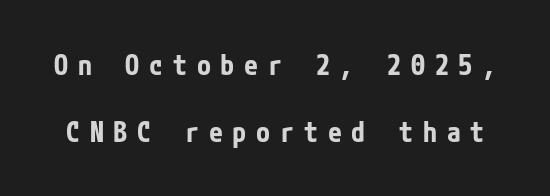
The line-height multiplier appears high, well above default. Display-style spreading of the glyphs; the letterfit is very open. The type family on display is of the sans-serif kind. The space directly below the letters is spotless. Weight: bold.
